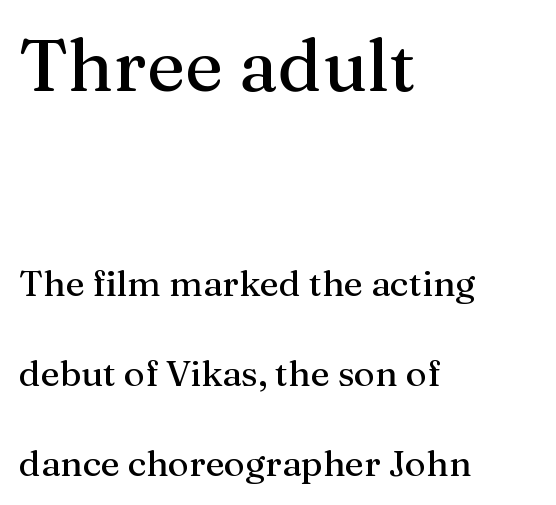
The image shows 73 px serif type, upright; set left-aligned, loose line spacing (2.5x), normal letter spacing, not underlined; the first (top) block is 2.03x larger; medium stroke contrast and a medium x-height.
